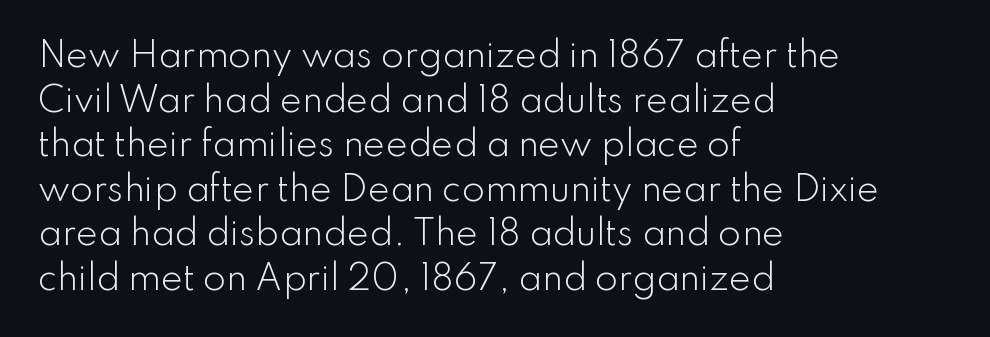
{"serif": "no", "italic": "no", "bold": "no", "weight": "light", "width": "normal", "stroke_contrast": "low", "x_height": "small", "monospaced": "no", "underline": "no", "align": "left", "line_spacing": "normal", "line_spacing_ratio": 1.35, "letter_spacing": "normal", "letter_spacing_em": 0.0, "glyph_px": 33}
